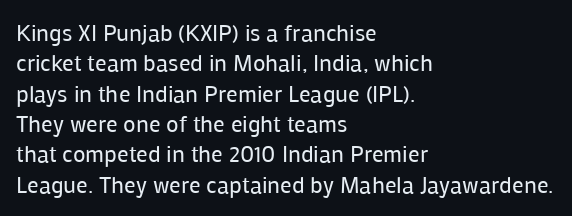
The space directly below the letters is spotless. Caption: standard tracking, unaltered. Vertically, the passage feels balanced, rows spaced as you'd expect. Does the lettering tilt? It doesn't — this is upright.
